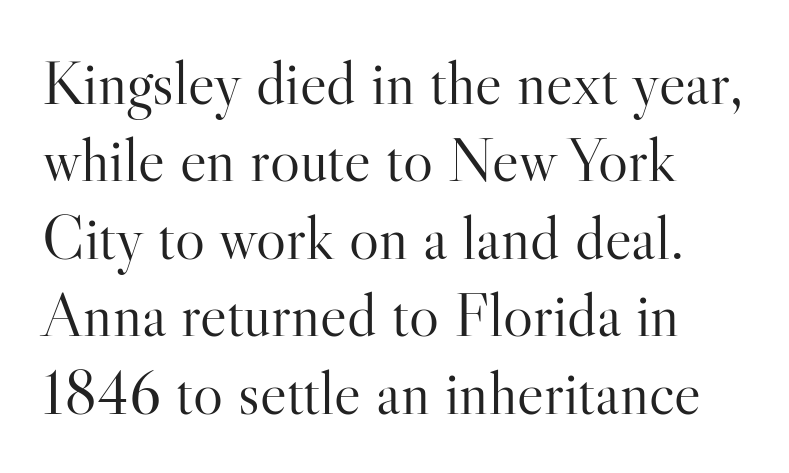
The image shows 63 px light serif type, upright; set line spacing 1.23x, normal letter spacing, not underlined; high stroke contrast and a small x-height.
